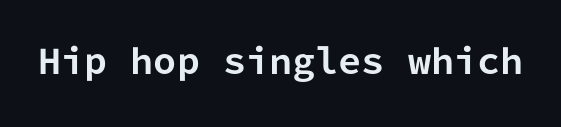
{"serif": "no", "italic": "no", "bold": "yes", "weight": "bold", "width": "normal", "stroke_contrast": "low", "x_height": "medium", "monospaced": "yes", "underline": "no", "letter_spacing": "normal", "letter_spacing_em": 0.0, "glyph_px": 33}
